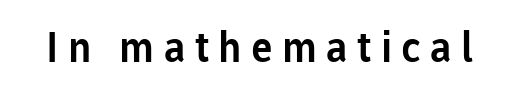
A typesetter would call this proportional, since set widths differ per character. Letter spacing: wide. A roman cut, with each character standing at attention. Plain, unruled lines of type. The glyphs in this specimen are sans serif.
